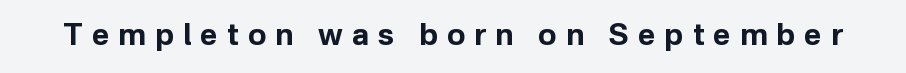
{"serif": "no", "italic": "no", "bold": "yes", "weight": "bold", "width": "normal", "stroke_contrast": "low", "x_height": "medium", "monospaced": "no", "underline": "no", "letter_spacing": "wide", "letter_spacing_em": 0.3, "glyph_px": 30}
